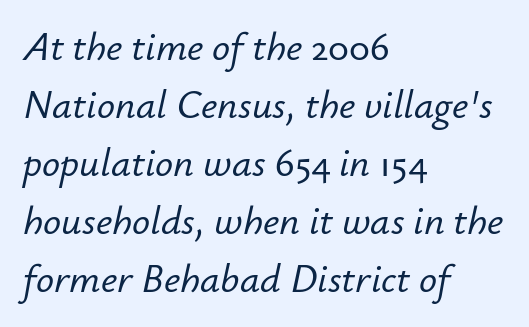
The image shows 40 px text type, italic (leaning right); set left-aligned, normal line spacing (1.45x), normal letter spacing, not underlined; low stroke contrast and a small x-height.
